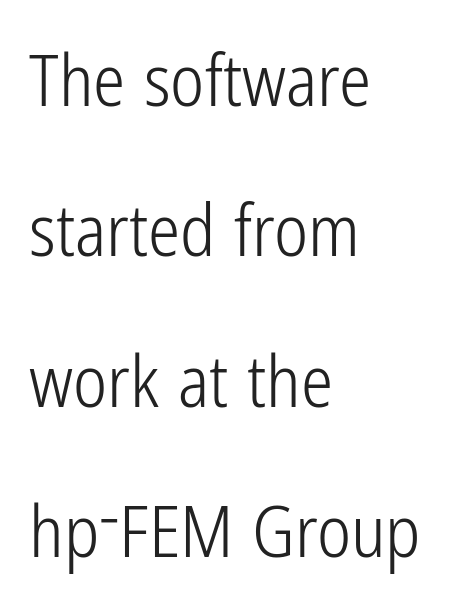
Q: Is the text bold? A: No.
Q: Is the text italic (slanted)? A: No, it is upright.
Q: Is the typeface a serif or a sans-serif typeface? A: Sans-serif.
Q: Is the text underlined? A: No.
Q: How is the paragraph aligned? A: Left-aligned.
Q: Is the spacing between letters normal or unusually wide? A: Normal.
Q: Is the spacing between lines tight, normal or loose? A: Loose.
Q: Width (condensed, normal, or wide)? A: Condensed.
Q: Stroke contrast? A: Low.
Q: x-height? A: Medium.
Q: Monospaced? A: No.
